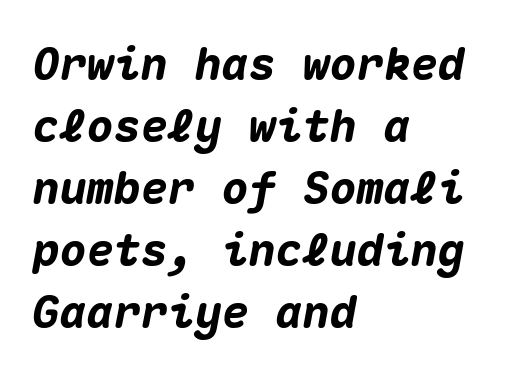
The image shows 45 px heavy type, italic (leaning right), monospaced; set left-aligned, normal line spacing (1.38x), normal letter spacing, not underlined; medium stroke contrast and a medium x-height.
